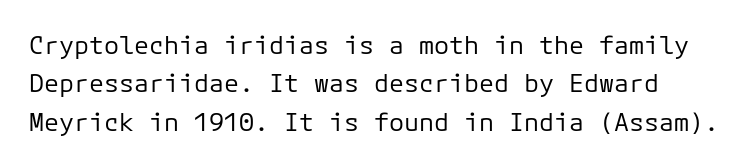
{"italic": "no", "bold": "no", "underline": "no", "line_spacing": "normal", "line_spacing_ratio": 1.54, "letter_spacing": "normal", "letter_spacing_em": 0.0, "glyph_px": 25}
